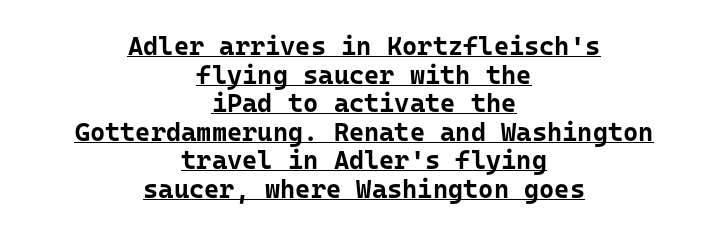
{"italic": "no", "bold": "yes", "underline": "yes", "align": "center", "line_spacing": "tight", "line_spacing_ratio": 1.1, "letter_spacing": "normal", "letter_spacing_em": 0.0, "glyph_px": 26}
